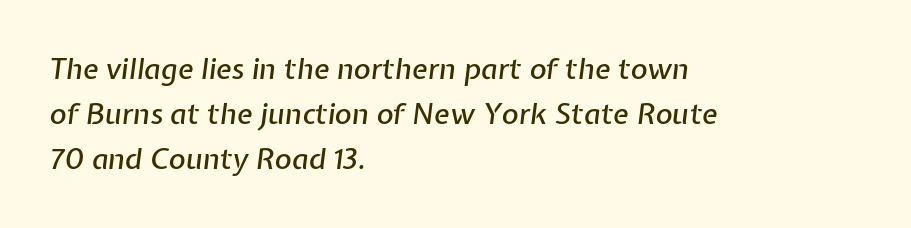
Q: Is the text italic (slanted)? A: Yes, it leans right by about 7 degrees.
Q: Is the text underlined? A: No.
Q: How is the paragraph aligned? A: Left-aligned.
Q: Is the spacing between letters normal or unusually wide? A: Normal.
Q: Is the spacing between lines tight, normal or loose? A: Normal.
Q: Width (condensed, normal, or wide)? A: Normal.
Q: Stroke contrast? A: Low.
Q: x-height? A: Medium.
Q: Monospaced? A: No.
